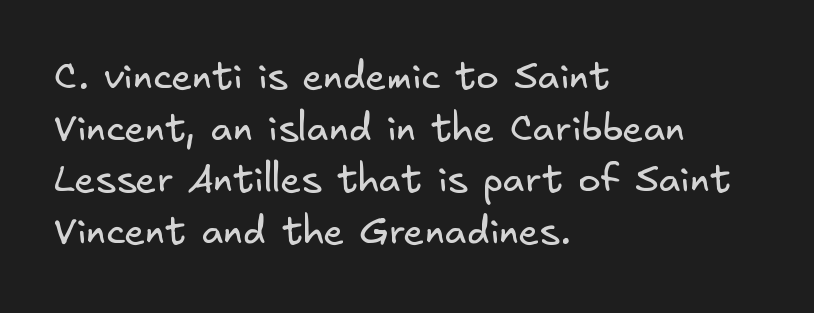
{"serif": "no", "bold": "no", "weight": "regular", "width": "normal", "stroke_contrast": "low", "x_height": "small", "underline": "no", "align": "left", "line_spacing": "normal", "line_spacing_ratio": 1.36, "letter_spacing": "normal", "letter_spacing_em": 0.0, "glyph_px": 38}
